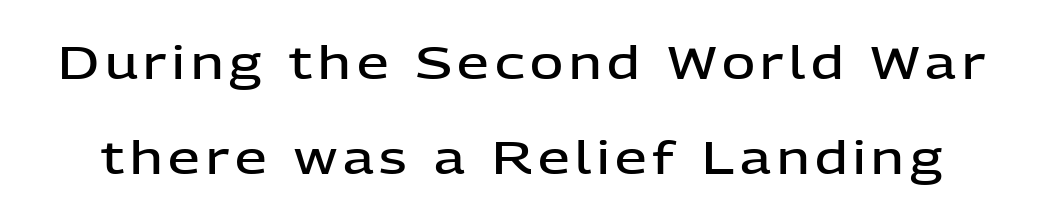
Q: Is the text bold? A: Semi-bold.
Q: Is the text italic (slanted)? A: No, it is upright.
Q: Is the typeface a serif or a sans-serif typeface? A: Sans-serif.
Q: Is the text underlined? A: No.
Q: Is the spacing between lines tight, normal or loose? A: Loose.
Q: Width (condensed, normal, or wide)? A: Normal.
Q: Stroke contrast? A: Low.
Q: x-height? A: Medium.
Q: Monospaced? A: No.
